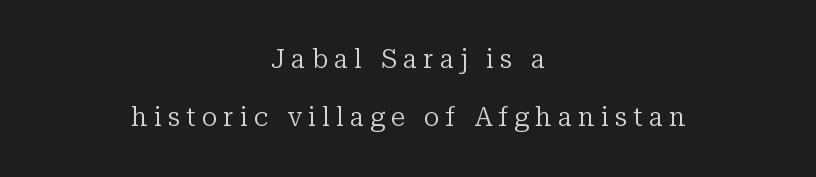
Q: Is the text bold? A: No.
Q: Is the text italic (slanted)? A: No, it is upright.
Q: Is the text underlined? A: No.
Q: How is the paragraph aligned? A: Centered.
Q: Is the spacing between letters normal or unusually wide? A: Unusually wide.
Q: Is the spacing between lines tight, normal or loose? A: Loose.
